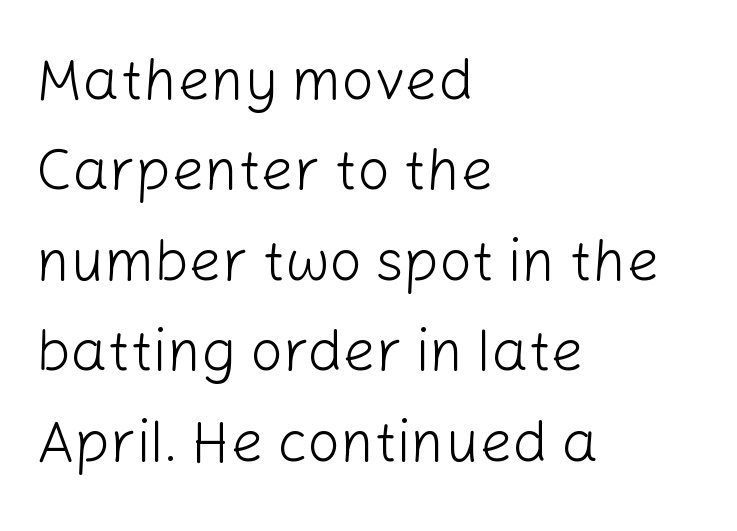
Decoration check: the copy has no underline. Compared with a centered layout, this one pins lines to the left instead. In terms of leading, this rendering sits right in the middle. Notice how the stems are strictly vertical — no italics here.
